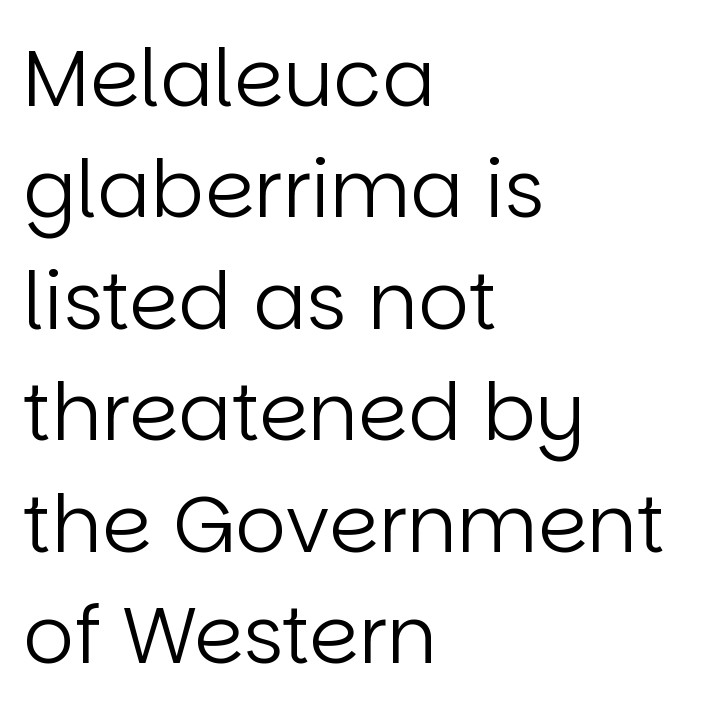
Q: Is the text bold? A: No.
Q: Is the text italic (slanted)? A: No, it is upright.
Q: Is the typeface a serif or a sans-serif typeface? A: Sans-serif.
Q: Is the text underlined? A: No.
Q: How is the paragraph aligned? A: Left-aligned.
Q: Is the spacing between letters normal or unusually wide? A: Normal.
Q: Is the spacing between lines tight, normal or loose? A: Normal.
Q: Width (condensed, normal, or wide)? A: Normal.
Q: Stroke contrast? A: Low.
Q: x-height? A: Large.
Q: Monospaced? A: No.
